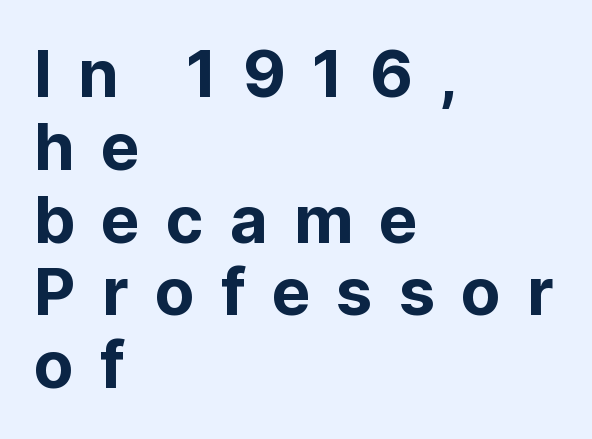
{"serif": "no", "italic": "no", "width": "normal", "stroke_contrast": "low", "x_height": "medium", "monospaced": "no", "underline": "no", "align": "left", "line_spacing": "tight", "line_spacing_ratio": 1.12, "letter_spacing": "wide", "letter_spacing_em": 0.4, "glyph_px": 65}
